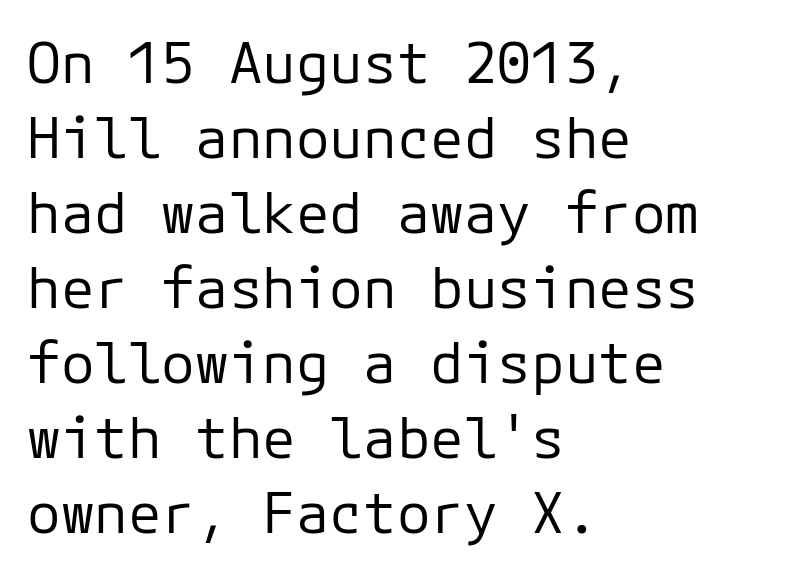
{"serif": "no", "italic": "no", "bold": "no", "weight": "regular", "width": "normal", "stroke_contrast": "low", "x_height": "medium", "underline": "no", "align": "left", "line_spacing": "normal", "line_spacing_ratio": 1.34, "letter_spacing": "normal", "letter_spacing_em": 0.0, "glyph_px": 56}
